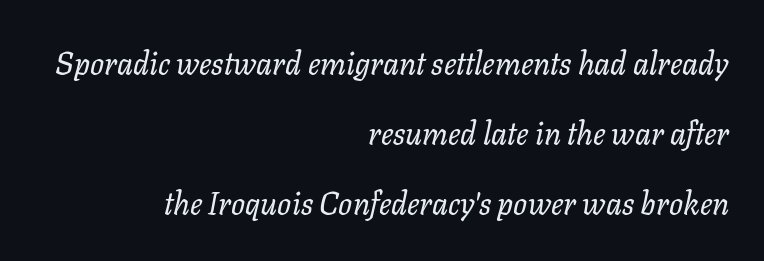
Q: Is the text bold? A: No.
Q: Is the text italic (slanted)? A: Yes, it leans right by about 11 degrees.
Q: Is the text underlined? A: No.
Q: How is the paragraph aligned? A: Right-aligned.
Q: Is the spacing between letters normal or unusually wide? A: Normal.
Q: Is the spacing between lines tight, normal or loose? A: Loose.
Q: Width (condensed, normal, or wide)? A: Normal.
Q: Stroke contrast? A: Low.
Q: x-height? A: Medium.
Q: Monospaced? A: No.
